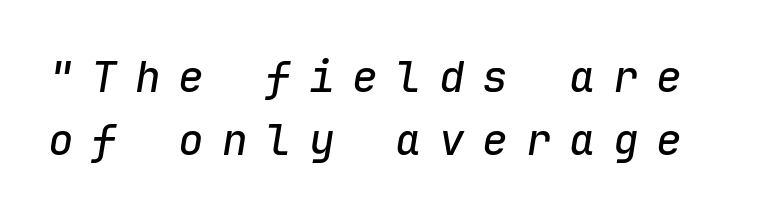
{"italic": "yes", "lean": "right", "slant_degrees": 9, "width": "normal", "stroke_contrast": "low", "x_height": "medium", "monospaced": "yes", "underline": "no", "line_spacing": "normal", "line_spacing_ratio": 1.46, "letter_spacing": "wide", "letter_spacing_em": 0.41, "glyph_px": 43}
